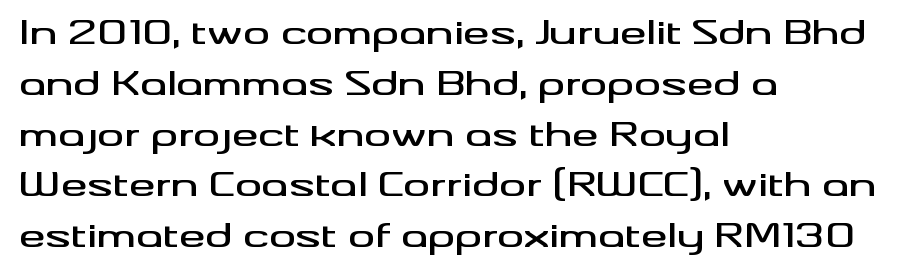
The image shows 33 px wide sans-serif type, upright; set left-aligned, normal line spacing (1.54x), normal letter spacing, not underlined; medium stroke contrast and a small x-height.
